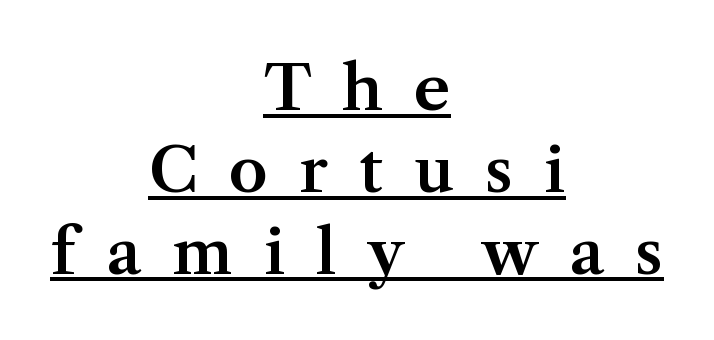
Q: Is the text italic (slanted)? A: No, it is upright.
Q: Is the typeface a serif or a sans-serif typeface? A: Serif.
Q: Is the text underlined? A: Yes.
Q: How is the paragraph aligned? A: Centered.
Q: Is the spacing between letters normal or unusually wide? A: Unusually wide.
Q: Is the spacing between lines tight, normal or loose? A: Normal.
Q: Width (condensed, normal, or wide)? A: Normal.
Q: Stroke contrast? A: Medium.
Q: x-height? A: Medium.
Q: Monospaced? A: No.
